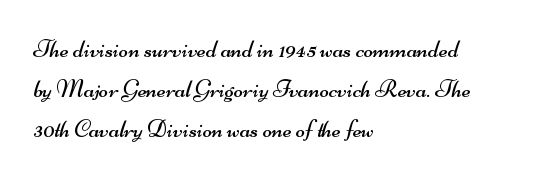
The image shows 25 px text type; set left-aligned, normal line spacing (1.6x), normal letter spacing, not underlined.
